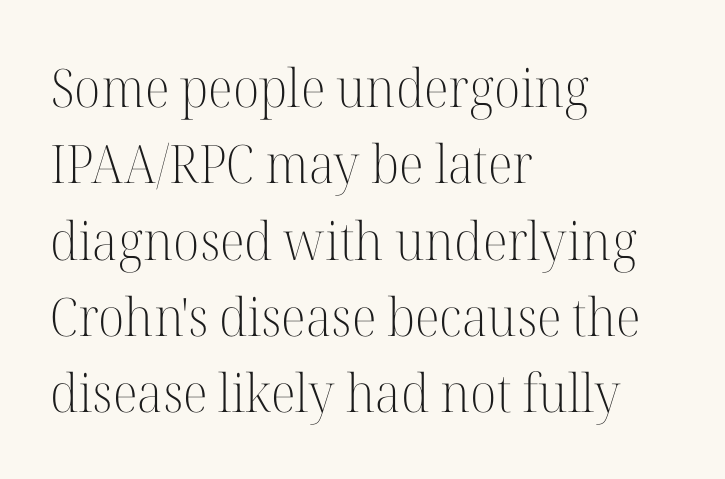
Ordinary non-slanted type is in use. Do the characters align in a grid? No, the font is proportional. A typesetter would call this leading conventional body-copy spacing. Yep, those are serifs on the letters.
